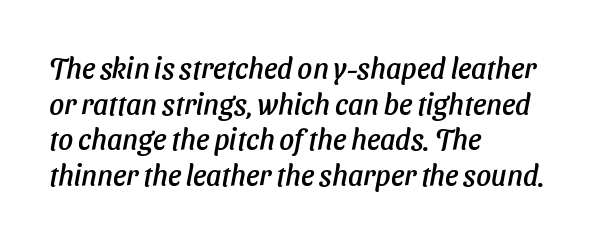
Q: Is the typeface a serif or a sans-serif typeface? A: Serif.
Q: Is the text underlined? A: No.
Q: How is the paragraph aligned? A: Left-aligned.
Q: Is the spacing between letters normal or unusually wide? A: Normal.
Q: Width (condensed, normal, or wide)? A: Normal.
Q: Stroke contrast? A: Low.
Q: x-height? A: Medium.
Q: Monospaced? A: No.
